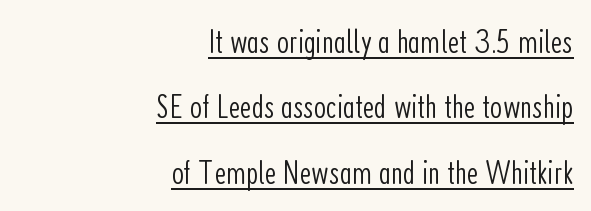
The type family on display is of the sans-serif kind. Here the glyphs are tracked normally, forming tight word shapes. The lettering holds an erect, upright posture throughout. Is the stroke heavy? The answer is a plain regular-or-lighter. If you drew a ruler down the right edge, every line would touch it.
